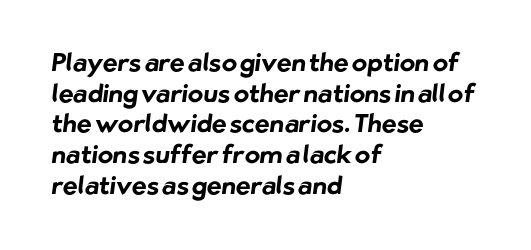
The image shows 25 px bold type; set left-aligned, line spacing 1.23x, normal letter spacing, not underlined.
